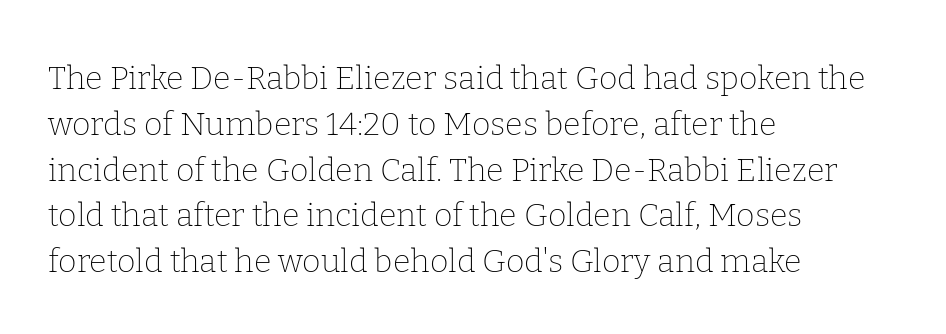
The image shows 32 px thin serif type, upright; set left-aligned, normal line spacing (1.43x), normal letter spacing, not underlined; low stroke contrast and a medium x-height.
